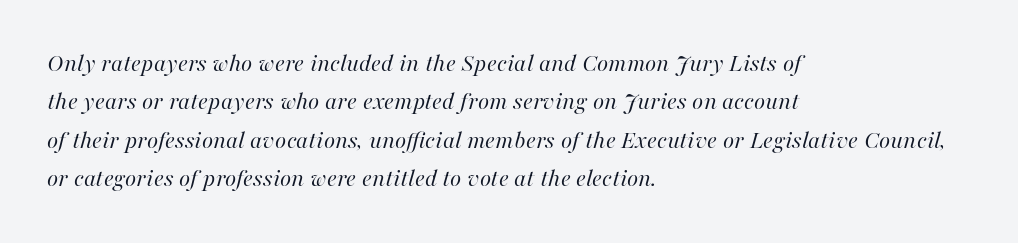
Q: Is the text bold? A: No.
Q: Is the text italic (slanted)? A: Yes, it leans right by about 16 degrees.
Q: Is the text underlined? A: No.
Q: How is the paragraph aligned? A: Left-aligned.
Q: Is the spacing between letters normal or unusually wide? A: Normal.
Q: Is the spacing between lines tight, normal or loose? A: Normal.
